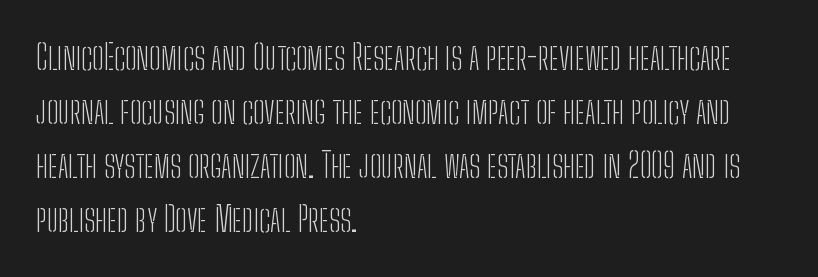
{"serif": "no", "italic": "no", "bold": "no", "weight": "light", "width": "condensed", "stroke_contrast": "low", "x_height": "medium", "monospaced": "no", "underline": "no", "align": "left", "line_spacing": "normal", "line_spacing_ratio": 1.59, "letter_spacing": "normal", "letter_spacing_em": 0.0, "glyph_px": 34}
